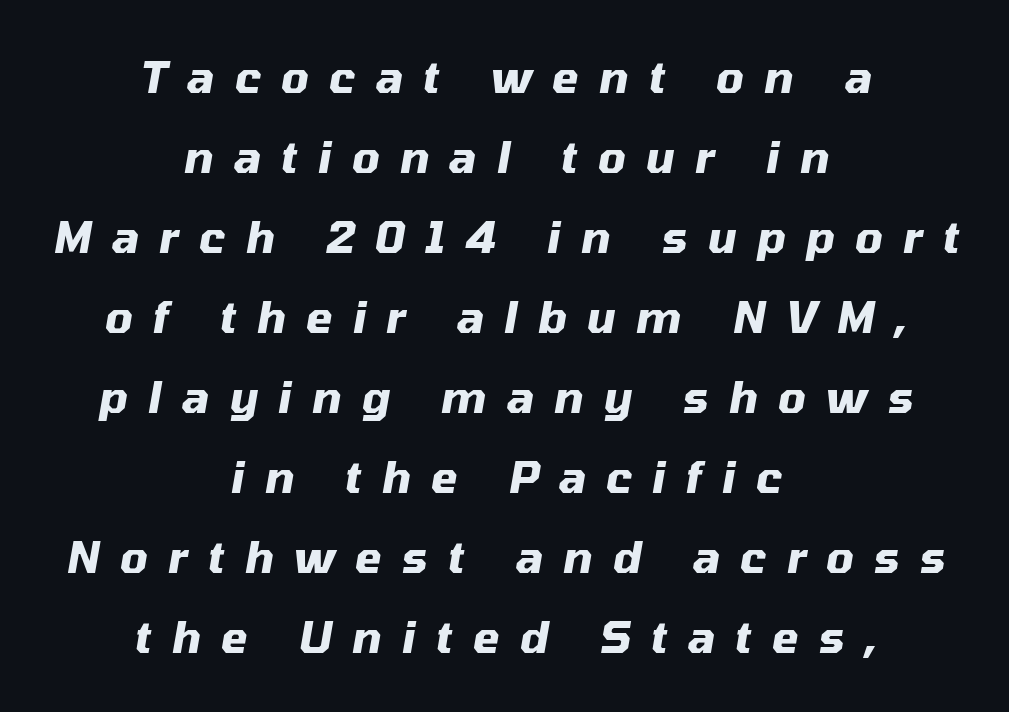
Q: Is the text bold? A: Yes.
Q: Is the text italic (slanted)? A: Yes, it leans right by about 10 degrees.
Q: Is the text underlined? A: No.
Q: How is the paragraph aligned? A: Centered.
Q: Is the spacing between letters normal or unusually wide? A: Unusually wide.
Q: Width (condensed, normal, or wide)? A: Normal.
Q: Stroke contrast? A: Medium.
Q: x-height? A: Medium.
Q: Monospaced? A: No.
